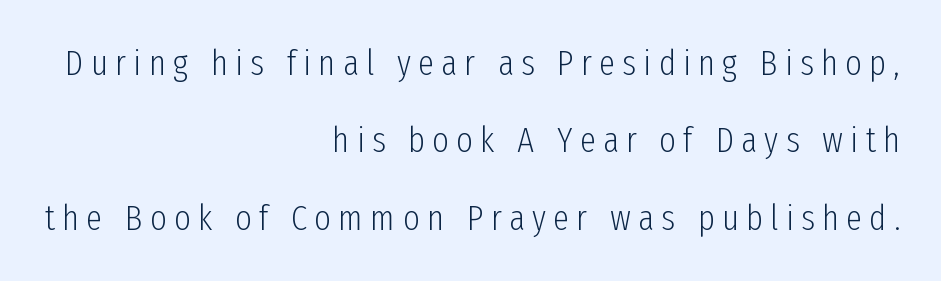
{"serif": "no", "italic": "no", "bold": "no", "weight": "light", "width": "condensed", "stroke_contrast": "low", "x_height": "medium", "monospaced": "no", "underline": "no", "align": "right", "line_spacing": "loose", "line_spacing_ratio": 2.15, "letter_spacing": "wide", "letter_spacing_em": 0.2, "glyph_px": 36}
